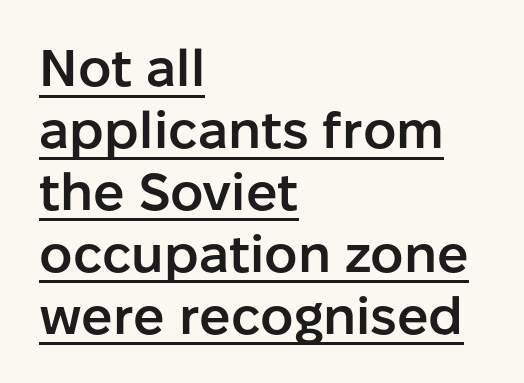
The image shows 52 px semibold sans-serif type, upright; set left-aligned, line spacing 1.19x, normal letter spacing, underlined; low stroke contrast and a medium x-height.
